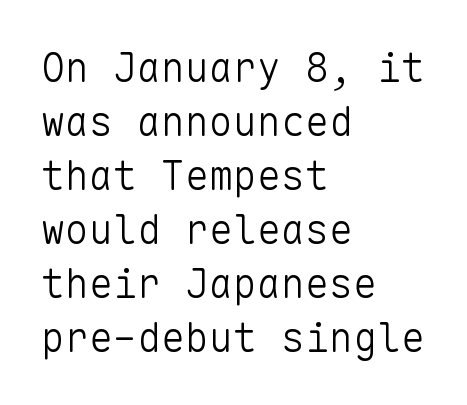
Stems here are at most as thick as an everyday book face. Vertical strokes here are truly vertical. The letters carry no serifs — their stems end cleanly without finishing strokes. Between one letter and the next there's only the usual sliver of space.
